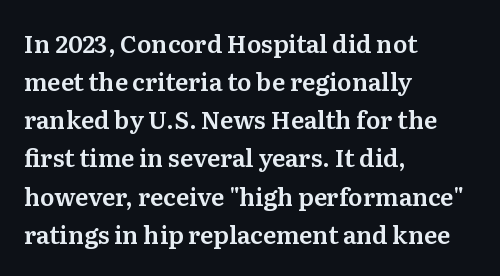
Q: Is the text italic (slanted)? A: No, it is upright.
Q: Is the text underlined? A: No.
Q: How is the paragraph aligned? A: Left-aligned.
Q: Is the spacing between letters normal or unusually wide? A: Normal.
Q: Is the spacing between lines tight, normal or loose? A: Normal.
